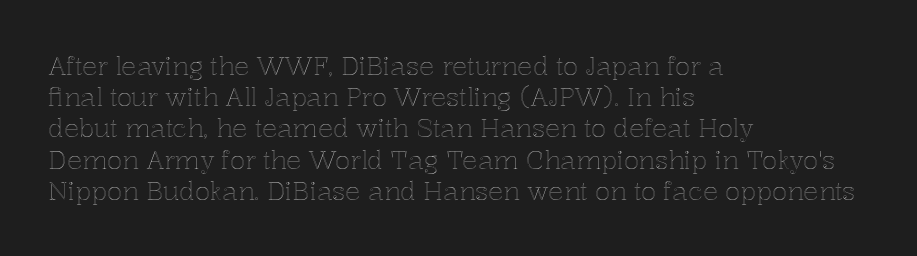
The image shows 25 px text type, upright; set left-aligned, normal line spacing (1.25x), normal letter spacing, not underlined.
